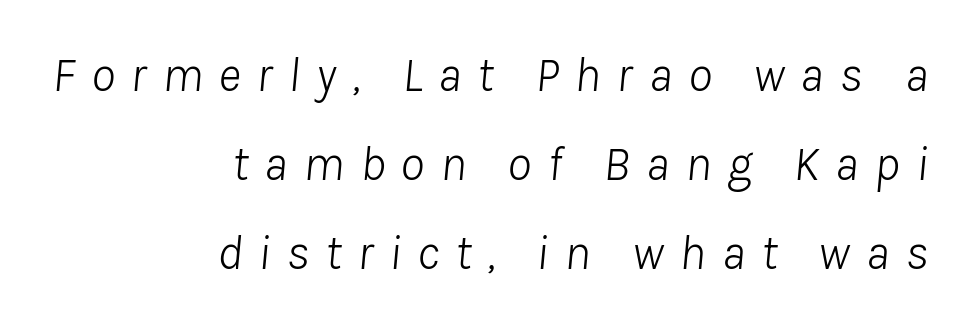
The image shows 49 px light type, italic (leaning right); set right-aligned, line spacing 1.82x, unusually wide letter spacing (+0.32 em), not underlined; low stroke contrast and a medium x-height.
